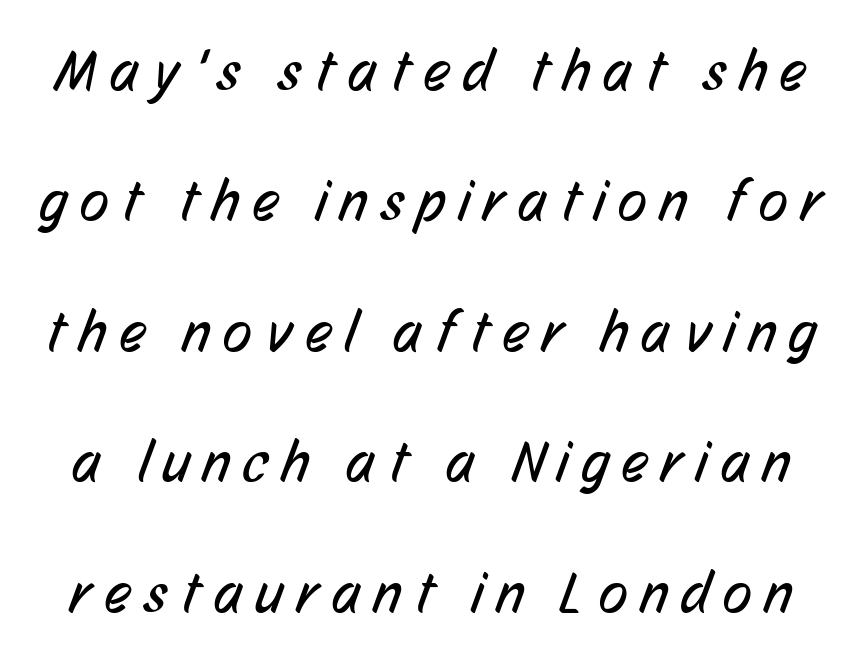
The image shows 59 px regular-weight, condensed sans-serif type; set loose line spacing (2.21x), unusually wide letter spacing (+0.23 em), not underlined; low stroke contrast and a medium x-height.
